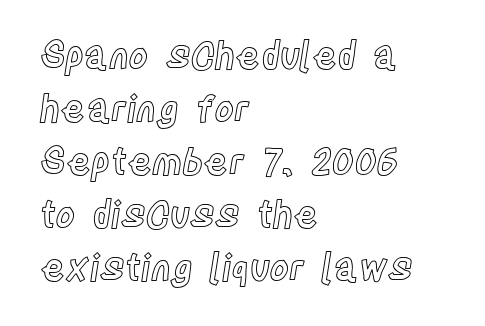
The image shows 37 px condensed type; set left-aligned, normal line spacing (1.43x), normal letter spacing, not underlined; a large x-height.
